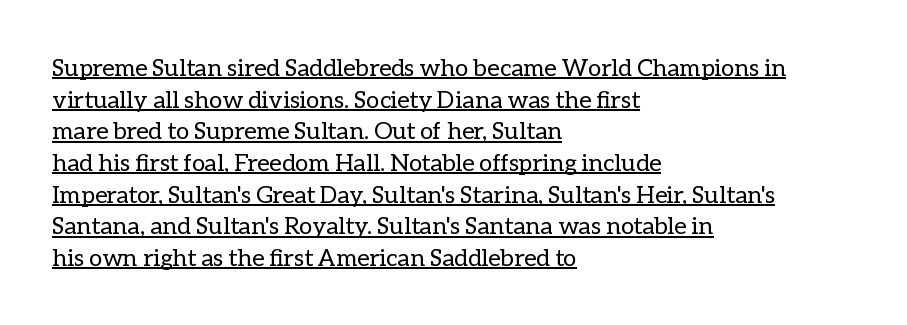
{"italic": "no", "bold": "no", "underline": "yes", "align": "left", "line_spacing": "normal", "line_spacing_ratio": 1.32, "letter_spacing": "normal", "letter_spacing_em": 0.0, "glyph_px": 24}
